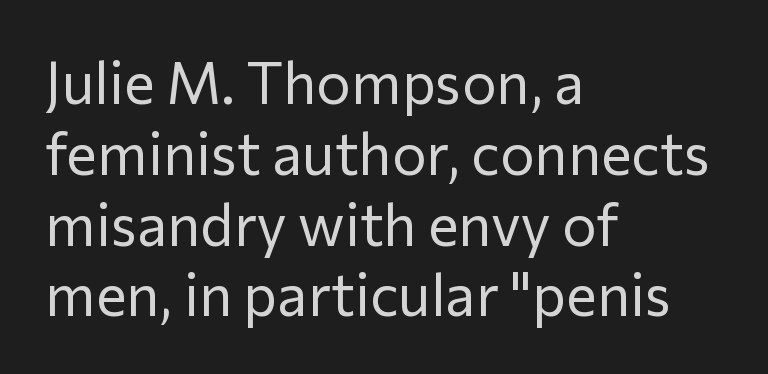
{"serif": "no", "italic": "no", "bold": "no", "weight": "regular", "width": "normal", "stroke_contrast": "low", "x_height": "medium", "monospaced": "no", "underline": "no", "align": "left", "line_spacing_ratio": 1.22, "letter_spacing": "normal", "letter_spacing_em": 0.0, "glyph_px": 58}
